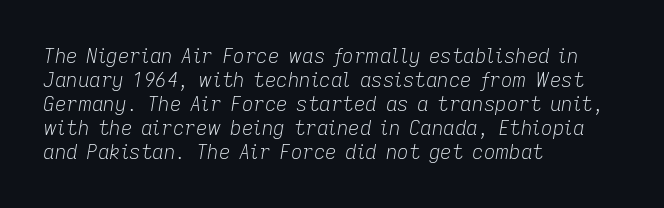
Every character sits at an angle, as italics do. Anything drawn beneath the words? Only blank space. Summary of weight: not heavy and not bold. Honestly, the letter spacing is just normal — you wouldn't notice it.
